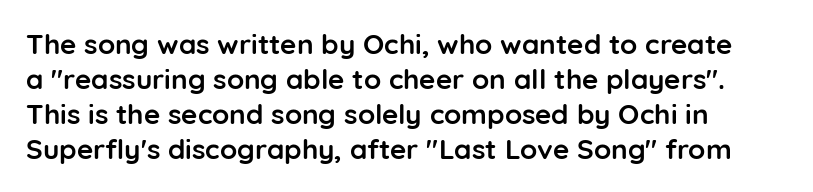
The passage shown is not underscored anywhere. In terms of letterform style, serifs are entirely absent. The rendering uses natural spacing where letterforms have individual widths. Ascenders rise straight up at ninety degrees. The leading is moderate, giving the passage an even texture.
